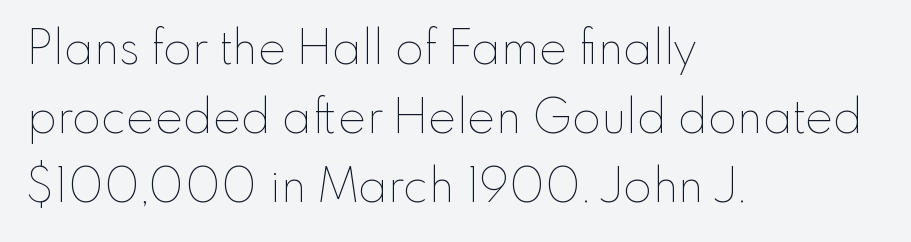
Q: Is the text bold? A: No.
Q: Is the text italic (slanted)? A: No, it is upright.
Q: Is the text underlined? A: No.
Q: How is the paragraph aligned? A: Left-aligned.
Q: Is the spacing between letters normal or unusually wide? A: Normal.
Q: Is the spacing between lines tight, normal or loose? A: Normal.
Q: Width (condensed, normal, or wide)? A: Normal.
Q: Stroke contrast? A: Low.
Q: x-height? A: Small.
Q: Monospaced? A: No.
